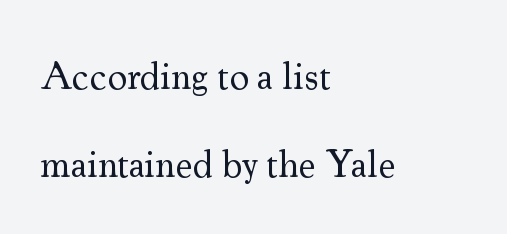
{"serif": "yes", "italic": "no", "bold": "no", "weight": "regular", "width": "normal", "stroke_contrast": "medium", "x_height": "small", "monospaced": "no", "underline": "no", "align": "left", "line_spacing": "loose", "line_spacing_ratio": 2.25, "letter_spacing": "normal", "letter_spacing_em": 0.0, "glyph_px": 39}
